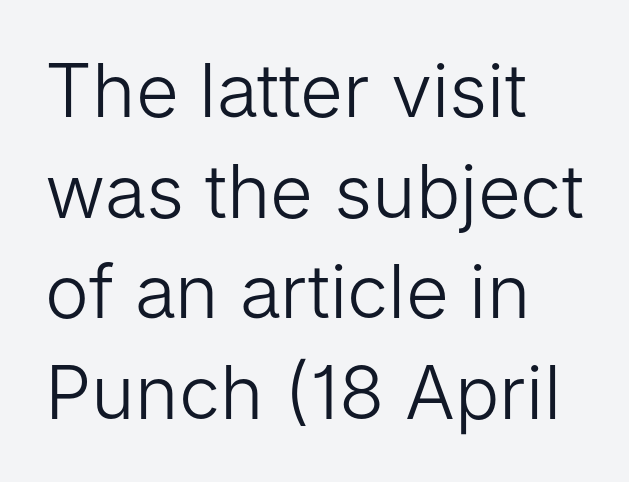
{"serif": "no", "italic": "no", "bold": "no", "weight": "light", "width": "normal", "stroke_contrast": "low", "x_height": "medium", "monospaced": "no", "underline": "no", "align": "left", "line_spacing": "normal", "line_spacing_ratio": 1.36, "letter_spacing": "normal", "letter_spacing_em": 0.0, "glyph_px": 74}
